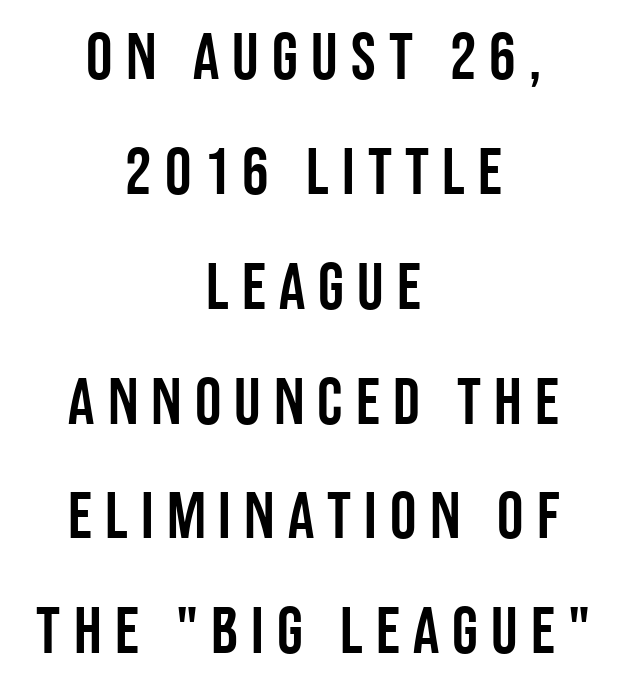
Q: Is the text italic (slanted)? A: No, it is upright.
Q: Is the typeface a serif or a sans-serif typeface? A: Sans-serif.
Q: Is the text underlined? A: No.
Q: How is the paragraph aligned? A: Centered.
Q: Is the spacing between letters normal or unusually wide? A: Unusually wide.
Q: Width (condensed, normal, or wide)? A: Condensed.
Q: Stroke contrast? A: Low.
Q: x-height? A: Large.
Q: Monospaced? A: No.
